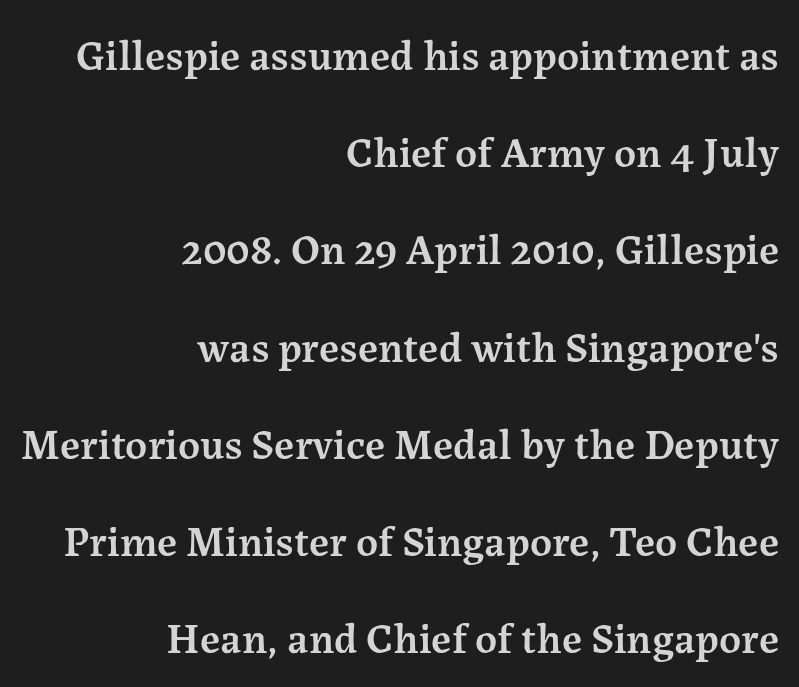
The image shows 43 px semibold serif type, upright; set right-aligned, loose line spacing (2.26x), normal letter spacing, not underlined; medium stroke contrast and a medium x-height.
